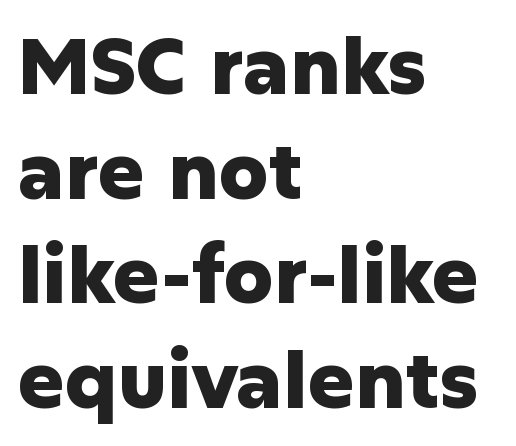
Vertically, the passage feels balanced, rows spaced as you'd expect. Strokes here are thick enough to call this a true bold. The passage shown is typed in a proportional face where columns would drift. Is the letter spacing exaggerated? No — it looks like the ordinary default. Regarding serifs, this sample does without them. The area under the type is left untouched.
